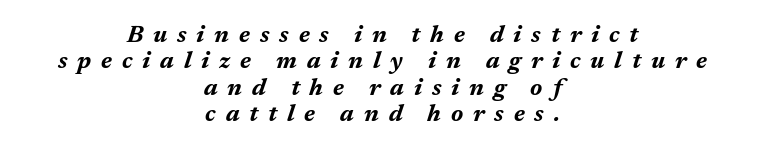
The image shows 24 px bold type, italic (leaning right); set centered, tight line spacing (1.1x), unusually wide letter spacing (+0.41 em), not underlined.
